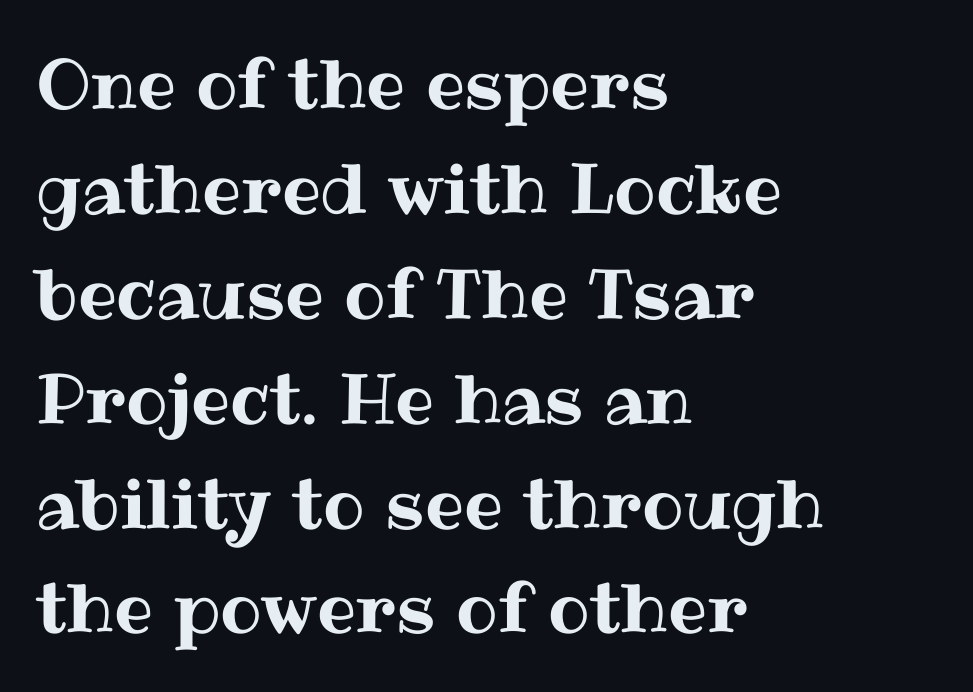
Clear beneath every line of the passage. Honestly, the letter spacing is just normal — you wouldn't notice it. Each letter keeps its own natural width here, so spacing adapts to shape. In terms of leading, this rendering sits right in the middle. Which margin do the lines hug? The left one — the right edge is uneven. Unlike italic type, these characters show no tilt at all.
